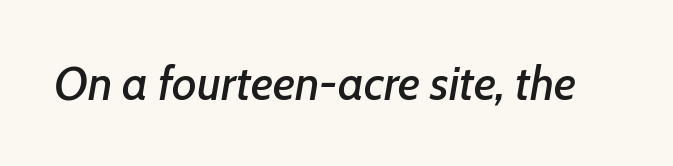
Q: Is the text italic (slanted)? A: Yes, it leans right by about 7 degrees.
Q: Is the text underlined? A: No.
Q: Is the spacing between letters normal or unusually wide? A: Normal.
Q: Width (condensed, normal, or wide)? A: Normal.
Q: Stroke contrast? A: Low.
Q: x-height? A: Medium.
Q: Monospaced? A: No.
